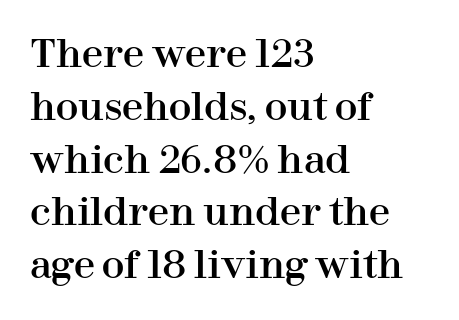
{"serif": "yes", "italic": "no", "width": "normal", "stroke_contrast": "high", "x_height": "medium", "monospaced": "no", "underline": "no", "align": "left", "line_spacing": "normal", "line_spacing_ratio": 1.39, "letter_spacing": "normal", "letter_spacing_em": 0.0, "glyph_px": 38}
